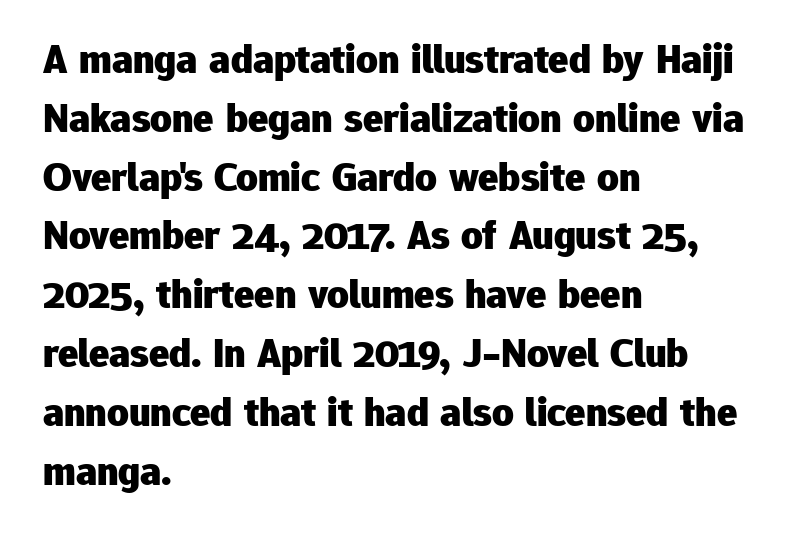
{"serif": "no", "italic": "no", "bold": "yes", "weight": "heavy", "width": "normal", "stroke_contrast": "low", "x_height": "medium", "monospaced": "no", "underline": "no", "align": "left", "line_spacing": "normal", "line_spacing_ratio": 1.4, "letter_spacing": "normal", "letter_spacing_em": 0.0, "glyph_px": 42}
